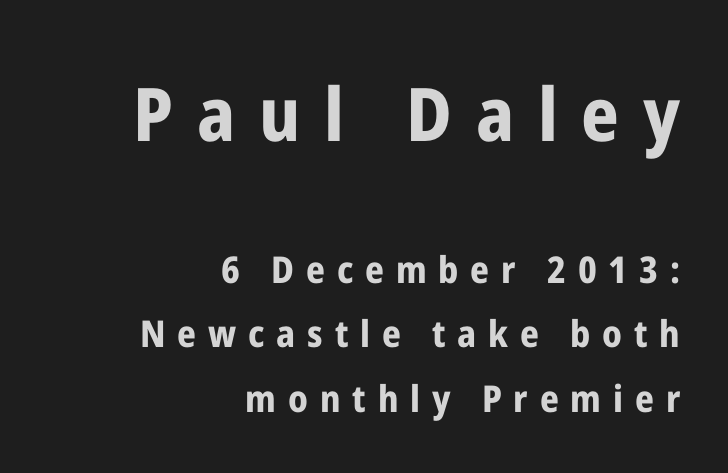
Loose tracking; the words dissolve into strings of separated letters. Strokes here are thick enough to call this a true bold. The passage shown is typed in a proportional face where columns would drift. Italic? Not at all — the glyphs are vertical.
